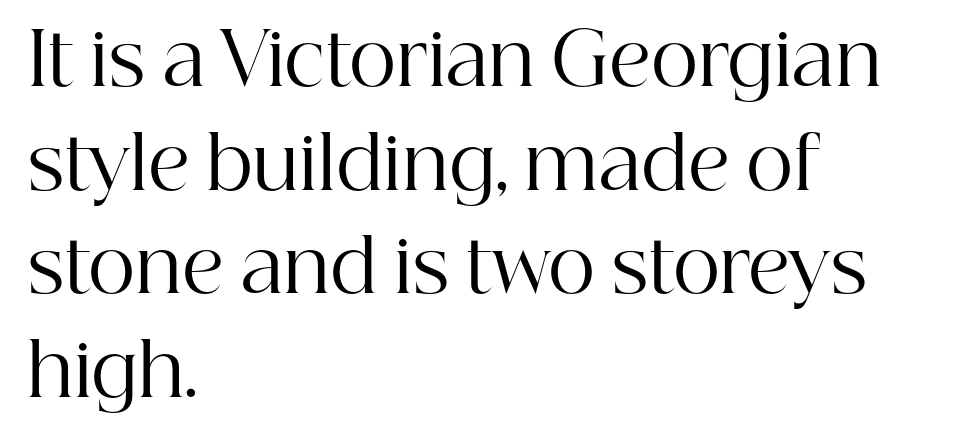
Q: Is the text bold? A: No.
Q: Is the text italic (slanted)? A: No, it is upright.
Q: Is the typeface a serif or a sans-serif typeface? A: Serif.
Q: Is the text underlined? A: No.
Q: How is the paragraph aligned? A: Left-aligned.
Q: Is the spacing between letters normal or unusually wide? A: Normal.
Q: Is the spacing between lines tight, normal or loose? A: Normal.
Q: Width (condensed, normal, or wide)? A: Normal.
Q: Stroke contrast? A: High.
Q: x-height? A: Medium.
Q: Monospaced? A: No.
